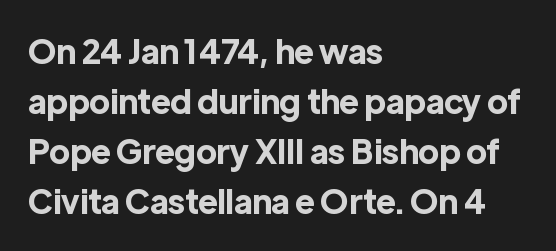
The image shows 33 px bold sans-serif type, upright; set left-aligned, normal line spacing (1.52x), normal letter spacing, not underlined; a medium x-height.
